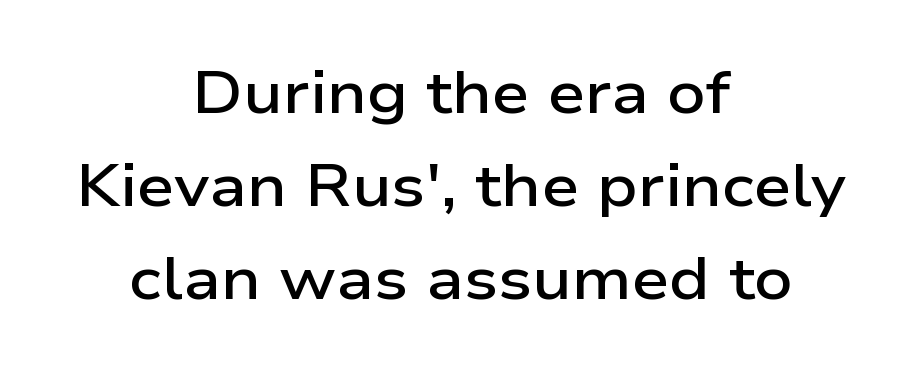
Q: Is the text bold? A: Semi-bold.
Q: Is the text italic (slanted)? A: No, it is upright.
Q: Is the typeface a serif or a sans-serif typeface? A: Sans-serif.
Q: Is the text underlined? A: No.
Q: How is the paragraph aligned? A: Centered.
Q: Is the spacing between letters normal or unusually wide? A: Normal.
Q: Is the spacing between lines tight, normal or loose? A: Normal.
Q: Width (condensed, normal, or wide)? A: Wide.
Q: Stroke contrast? A: Low.
Q: x-height? A: Medium.
Q: Monospaced? A: No.
